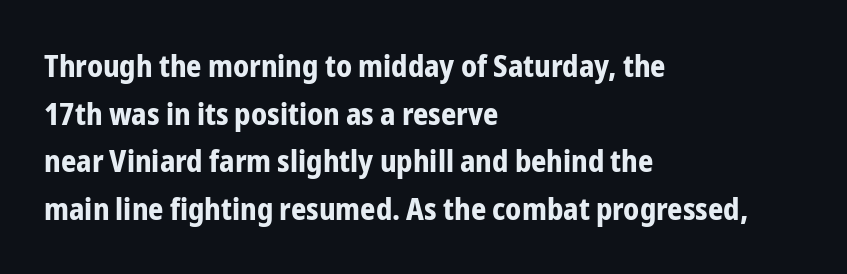
Examine the stroke ends and you'll find no serifs. Caption: standard tracking, unaltered. The rows are spaced the way most documents space them. Bare-footed words on every line.
